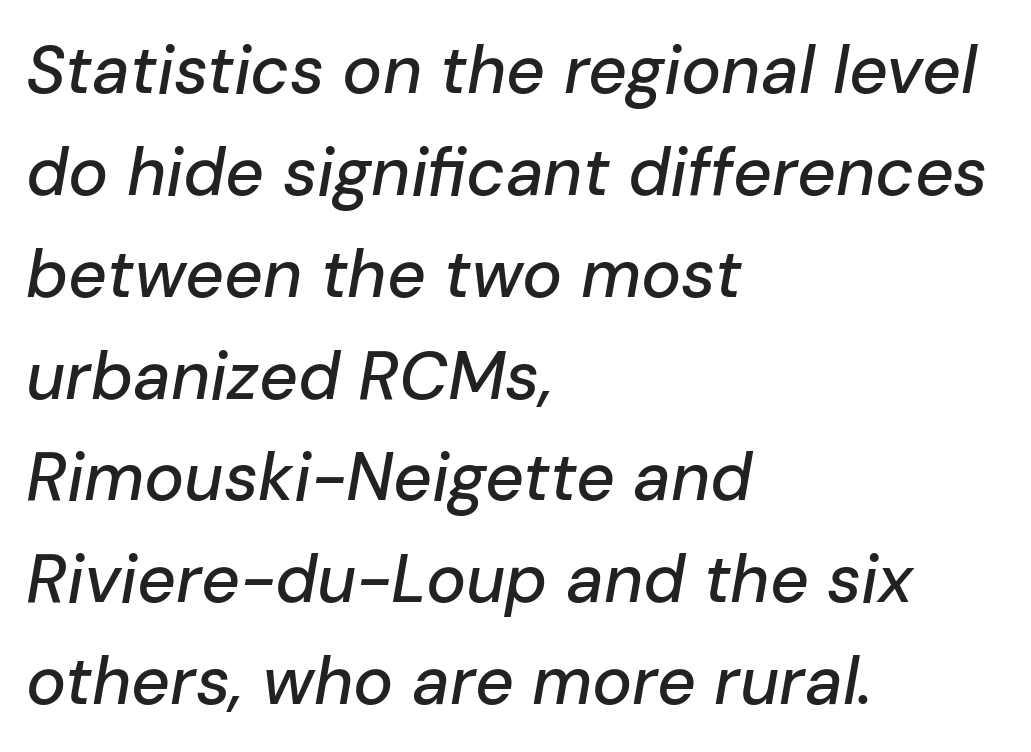
Q: Is the text italic (slanted)? A: Yes, it leans right by about 10 degrees.
Q: Is the text underlined? A: No.
Q: How is the paragraph aligned? A: Left-aligned.
Q: Is the spacing between letters normal or unusually wide? A: Normal.
Q: Is the spacing between lines tight, normal or loose? A: Normal.
Q: Width (condensed, normal, or wide)? A: Normal.
Q: Stroke contrast? A: Low.
Q: x-height? A: Medium.
Q: Monospaced? A: No.
